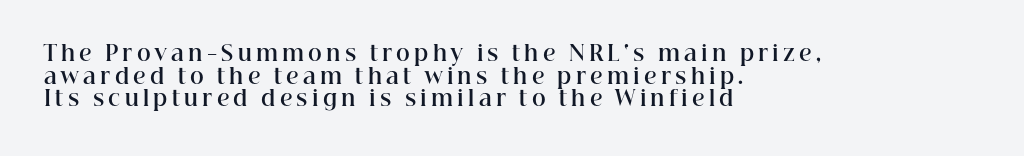
The image shows 21 px bold type, upright; set left-aligned, tight line spacing (1.08x), unusually wide letter spacing (+0.2 em), not underlined.
